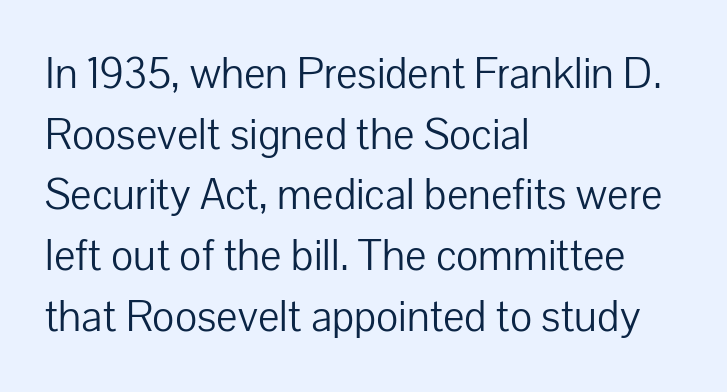
Q: Is the text bold? A: No.
Q: Is the text italic (slanted)? A: No, it is upright.
Q: Is the typeface a serif or a sans-serif typeface? A: Sans-serif.
Q: Is the text underlined? A: No.
Q: How is the paragraph aligned? A: Left-aligned.
Q: Is the spacing between letters normal or unusually wide? A: Normal.
Q: Is the spacing between lines tight, normal or loose? A: Normal.
Q: Width (condensed, normal, or wide)? A: Normal.
Q: Stroke contrast? A: Low.
Q: x-height? A: Medium.
Q: Monospaced? A: No.
